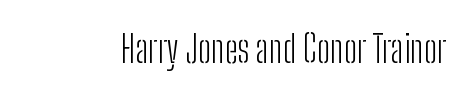
The image shows 37 px light, condensed sans-serif type, upright; set normal letter spacing, not underlined; low stroke contrast and a medium x-height.
